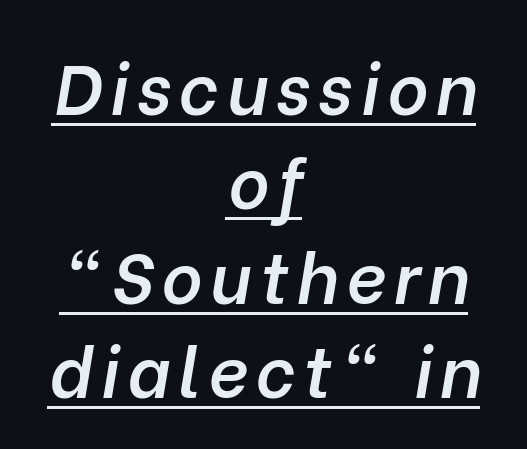
The image shows 70 px semibold type, italic (leaning right); set centered, normal line spacing (1.35x), underlined; low stroke contrast and a medium x-height.
